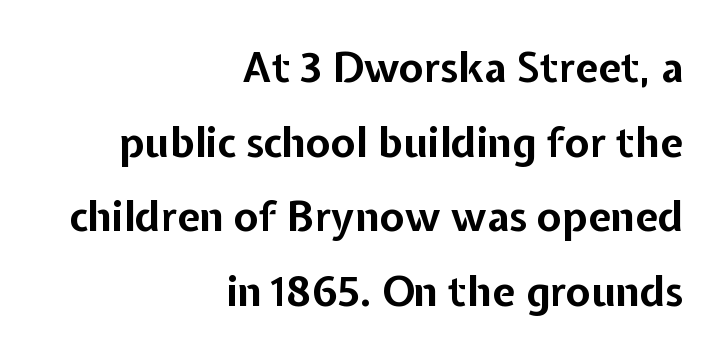
{"serif": "no", "italic": "no", "bold": "yes", "weight": "bold", "width": "normal", "stroke_contrast": "low", "x_height": "medium", "monospaced": "no", "underline": "no", "align": "right", "line_spacing_ratio": 1.82, "letter_spacing": "normal", "letter_spacing_em": 0.0, "glyph_px": 41}
